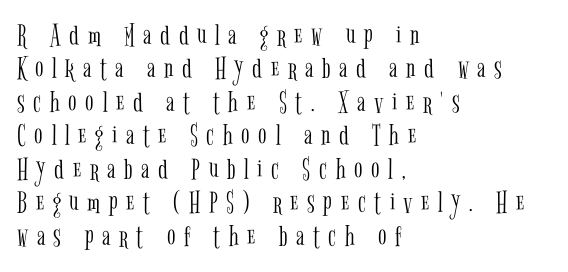
Q: Is the text bold? A: No.
Q: Is the text italic (slanted)? A: No, it is upright.
Q: Is the typeface a serif or a sans-serif typeface? A: Serif.
Q: Is the text underlined? A: No.
Q: How is the paragraph aligned? A: Left-aligned.
Q: Is the spacing between letters normal or unusually wide? A: Unusually wide.
Q: Is the spacing between lines tight, normal or loose? A: Tight.
Q: Width (condensed, normal, or wide)? A: Condensed.
Q: Stroke contrast? A: Low.
Q: x-height? A: Medium.
Q: Monospaced? A: No.
